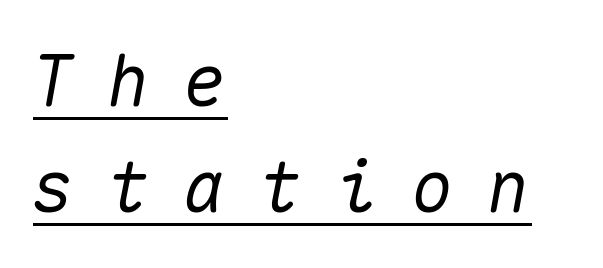
The image shows 71 px text type, italic (leaning right), monospaced; set left-aligned, normal line spacing (1.5x), unusually wide letter spacing (+0.47 em), underlined; medium stroke contrast and a medium x-height.
